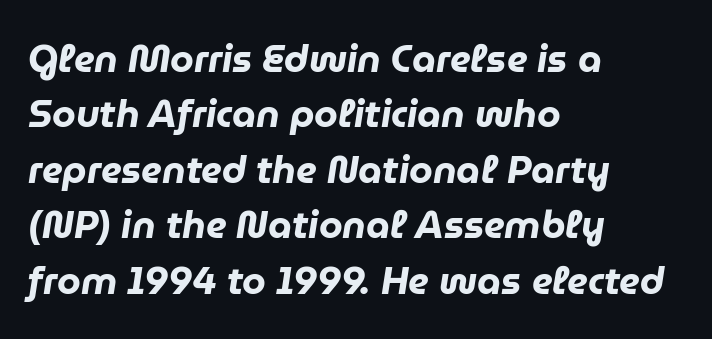
What stands out about the letter spacing? Nothing — it is the standard amount. The strokes are fattened all the way to bold. Layout note: lines flush left. Clear beneath every line of the passage. In terms of leading, this rendering sits right in the middle.
